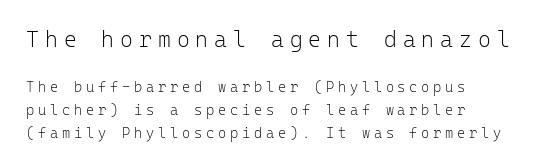
{"italic": "no", "bold": "no", "underline": "no", "align": "left", "line_spacing": "normal", "line_spacing_ratio": 1.62, "letter_spacing": "wide", "letter_spacing_em": 0.27, "larger_block": "first", "size_ratio": 1.57, "glyph_px": 22}
